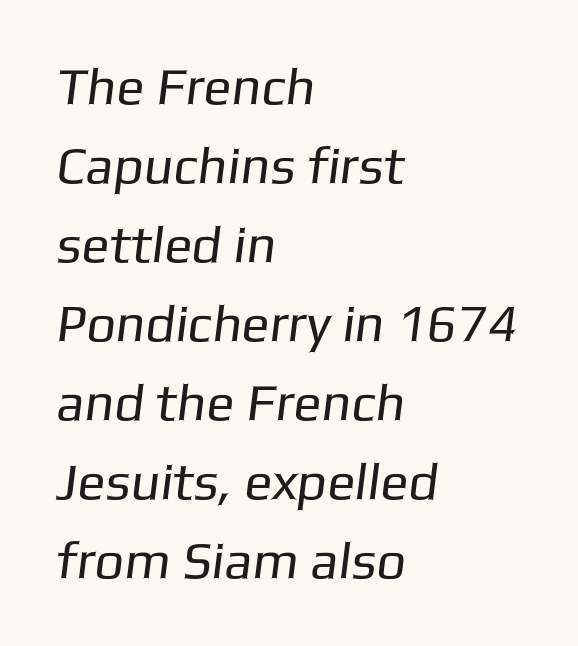
Lines of text with bare space underneath. Vertical stems look standard width or narrower in stroke. In terms of leading, this rendering sits right in the middle. The letters advance in unequal steps, a hallmark of proportional type. Default kerning and tracking; the words read as compact shapes. The lines in this sample share a left origin and differ only in where they stop.
